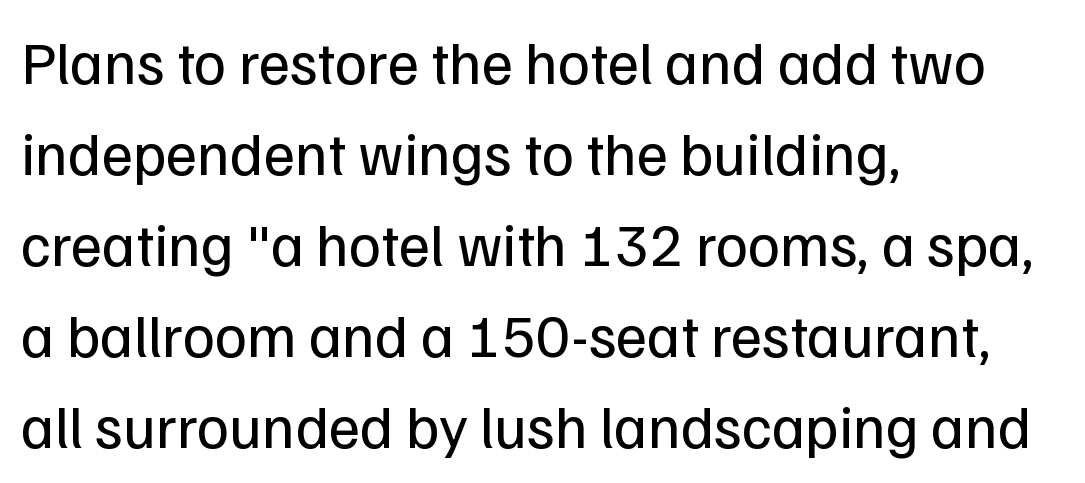
The image shows 61 px regular-weight sans-serif type, upright; set left-aligned, normal line spacing (1.49x), normal letter spacing, not underlined; low stroke contrast and a medium x-height.
